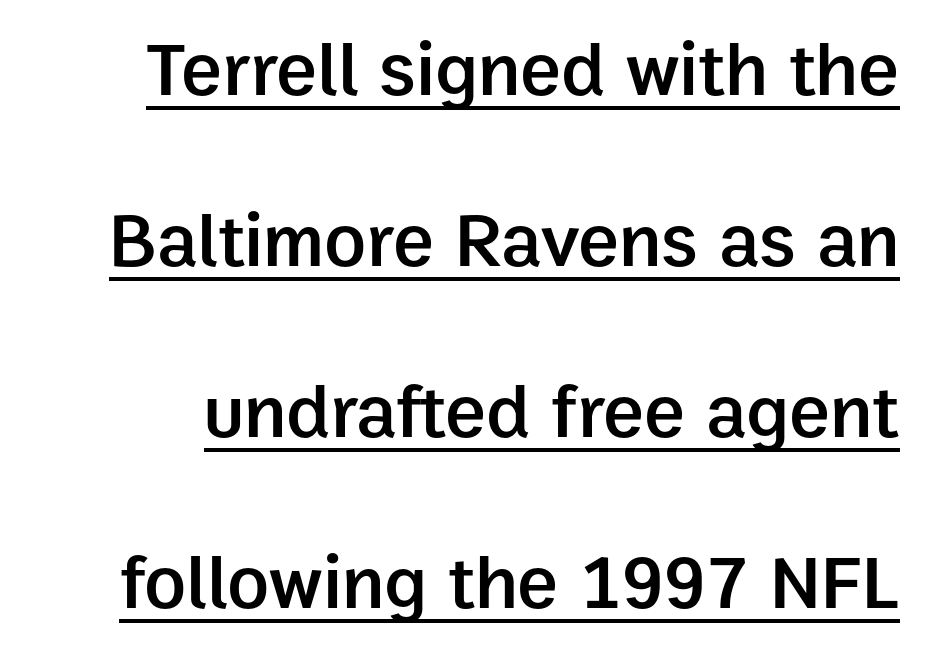
Q: Is the text bold? A: Semi-bold.
Q: Is the text italic (slanted)? A: No, it is upright.
Q: Is the typeface a serif or a sans-serif typeface? A: Sans-serif.
Q: Is the text underlined? A: Yes.
Q: Is the spacing between letters normal or unusually wide? A: Normal.
Q: Is the spacing between lines tight, normal or loose? A: Loose.
Q: Width (condensed, normal, or wide)? A: Normal.
Q: Stroke contrast? A: Low.
Q: x-height? A: Medium.
Q: Monospaced? A: No.
